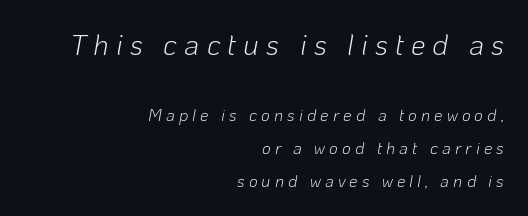
{"italic": "yes", "lean": "right", "slant_degrees": 10, "bold": "no", "weight": "light", "width": "normal", "stroke_contrast": "low", "x_height": "medium", "monospaced": "no", "underline": "no", "align": "right", "line_spacing": "loose", "line_spacing_ratio": 1.93, "letter_spacing": "wide", "letter_spacing_em": 0.24, "larger_block": "first", "size_ratio": 1.71, "glyph_px": 29}
